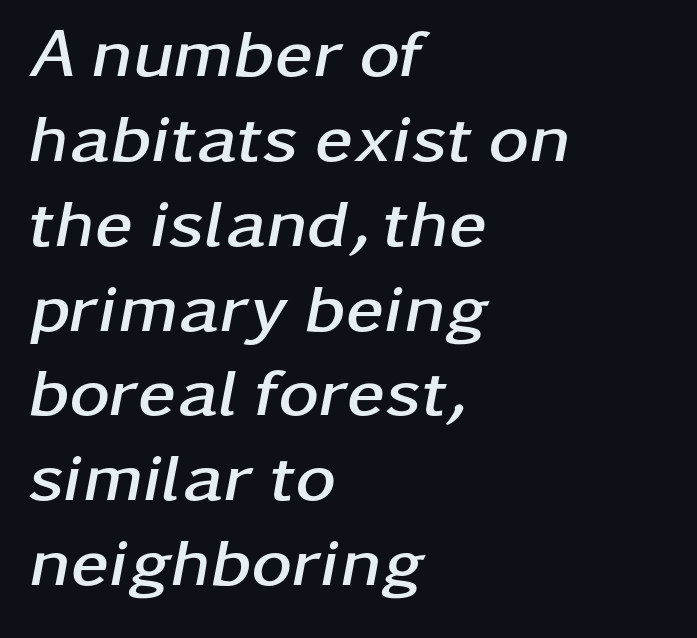
Emphasis by weight is at full strength: bold. The rendering keeps characters at their native spacing. When letters slant like this, we call the style italic. Plain, unruled lines of type. The passage shown is typed in a proportional face where columns would drift. Where is the straight margin? On the left.
